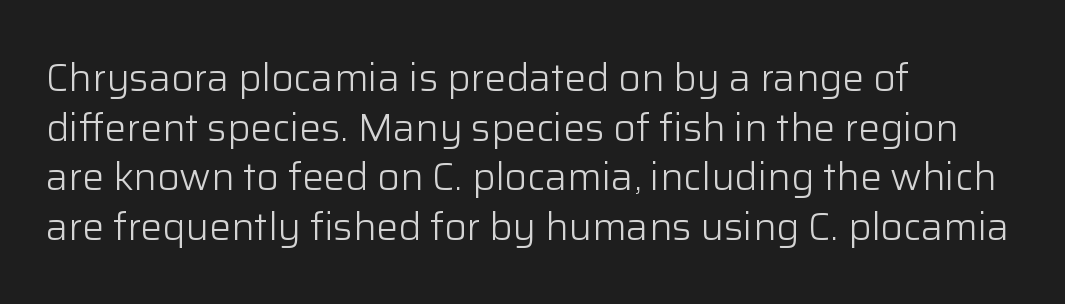
Q: Is the text bold? A: No.
Q: Is the text italic (slanted)? A: No, it is upright.
Q: Is the typeface a serif or a sans-serif typeface? A: Sans-serif.
Q: Is the text underlined? A: No.
Q: How is the paragraph aligned? A: Left-aligned.
Q: Is the spacing between letters normal or unusually wide? A: Normal.
Q: Is the spacing between lines tight, normal or loose? A: Normal.
Q: Width (condensed, normal, or wide)? A: Normal.
Q: Stroke contrast? A: Low.
Q: x-height? A: Medium.
Q: Monospaced? A: No.
